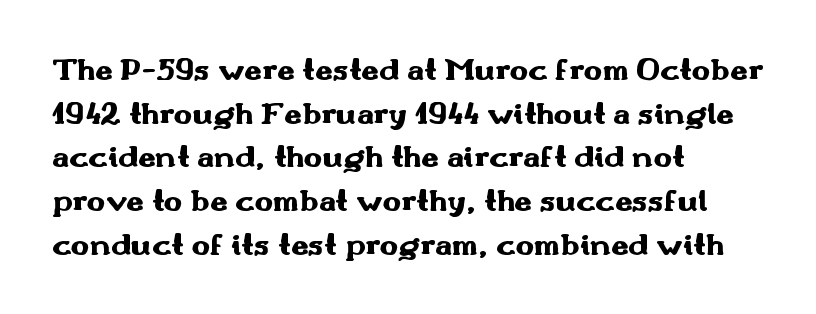
Q: Is the text bold? A: Yes.
Q: Is the text italic (slanted)? A: No, it is upright.
Q: Is the typeface a serif or a sans-serif typeface? A: Sans-serif.
Q: Is the text underlined? A: No.
Q: How is the paragraph aligned? A: Left-aligned.
Q: Is the spacing between letters normal or unusually wide? A: Normal.
Q: Is the spacing between lines tight, normal or loose? A: Normal.
Q: Width (condensed, normal, or wide)? A: Wide.
Q: Stroke contrast? A: Medium.
Q: x-height? A: Small.
Q: Monospaced? A: No.
